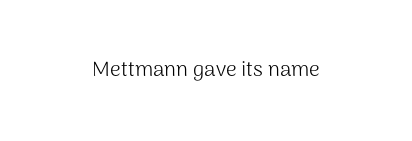
Q: Is the text bold? A: No.
Q: Is the text italic (slanted)? A: No, it is upright.
Q: Is the text underlined? A: No.
Q: How is the paragraph aligned? A: Centered.
Q: Is the spacing between letters normal or unusually wide? A: Normal.
